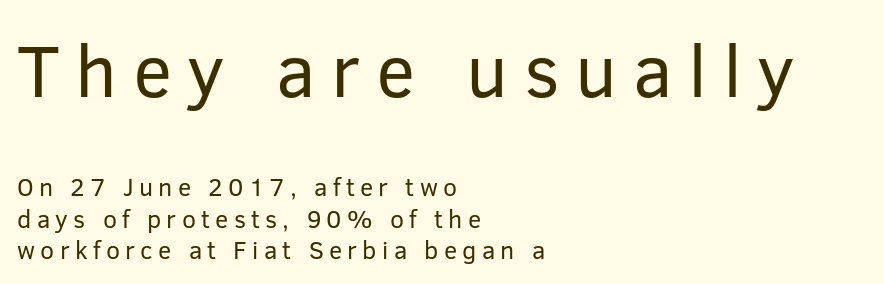
This sample uses a sans-serif face. The rendering uses a moderate line-height, typical for paragraphs. Clear beneath every line of the passage. Proportional: the letters do not fall into vertical columns. Honestly, the letter spacing is so wide it's the main thing you notice.
